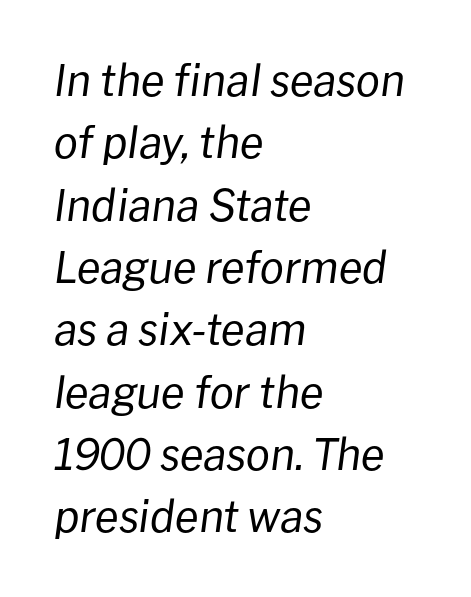
{"italic": "yes", "lean": "right", "slant_degrees": 8, "bold": "no", "weight": "regular", "width": "normal", "stroke_contrast": "low", "x_height": "medium", "monospaced": "no", "underline": "no", "align": "left", "line_spacing": "normal", "line_spacing_ratio": 1.45, "letter_spacing": "normal", "letter_spacing_em": 0.0, "glyph_px": 43}
